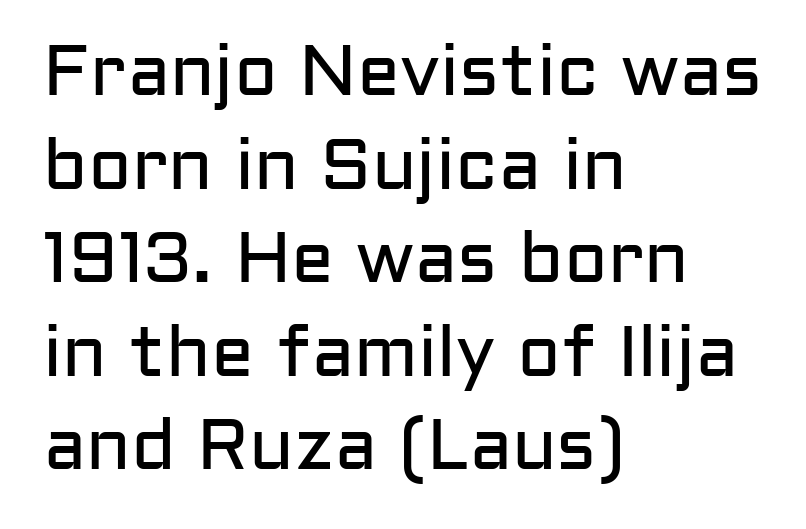
The image shows 72 px regular-weight sans-serif type, upright; set left-aligned, normal line spacing (1.3x), normal letter spacing, not underlined; low stroke contrast and a medium x-height.
